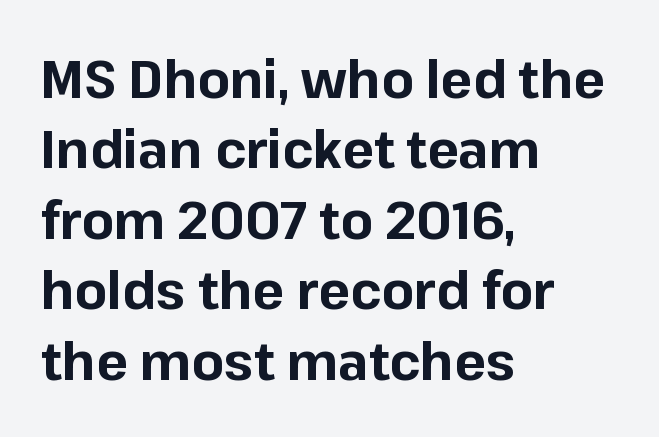
The image shows 53 px bold sans-serif type, upright; set left-aligned, normal line spacing (1.33x), normal letter spacing, not underlined; low stroke contrast and a medium x-height.
